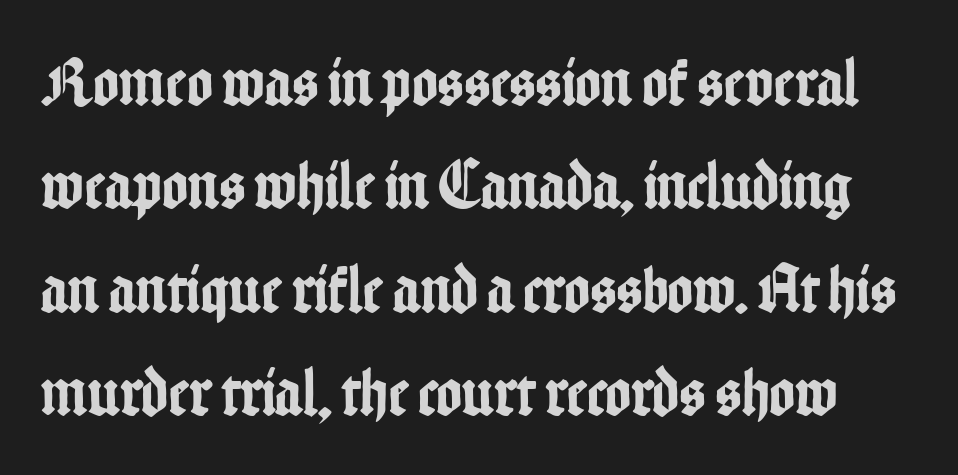
Q: Is the text italic (slanted)? A: No, it is upright.
Q: Is the typeface a serif or a sans-serif typeface? A: Sans-serif.
Q: Is the text underlined? A: No.
Q: Is the spacing between letters normal or unusually wide? A: Normal.
Q: Is the spacing between lines tight, normal or loose? A: Normal.
Q: Width (condensed, normal, or wide)? A: Condensed.
Q: Stroke contrast? A: Low.
Q: x-height? A: Medium.
Q: Monospaced? A: No.
